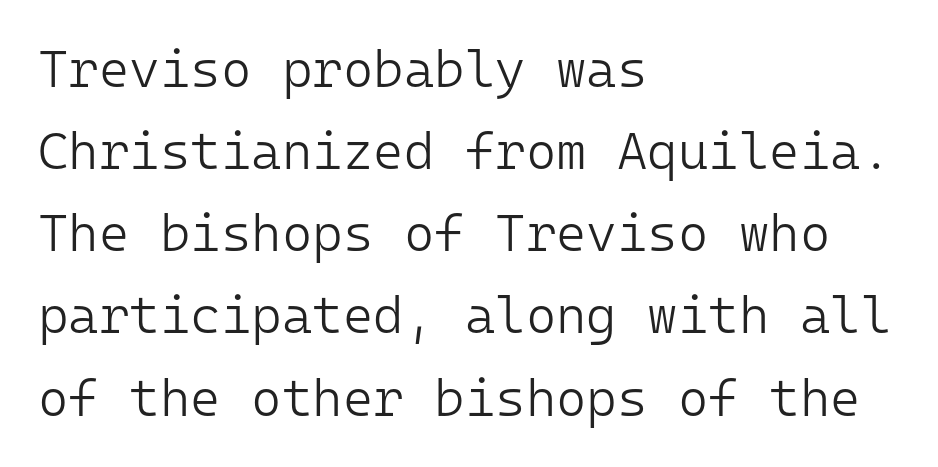
Spacing verdict: monospaced, one width for all characters. Does the leading feel generous? No, just average. Nope, no serifs anywhere on these letters. No letter is thick-stroked: the sample isn't bold.
